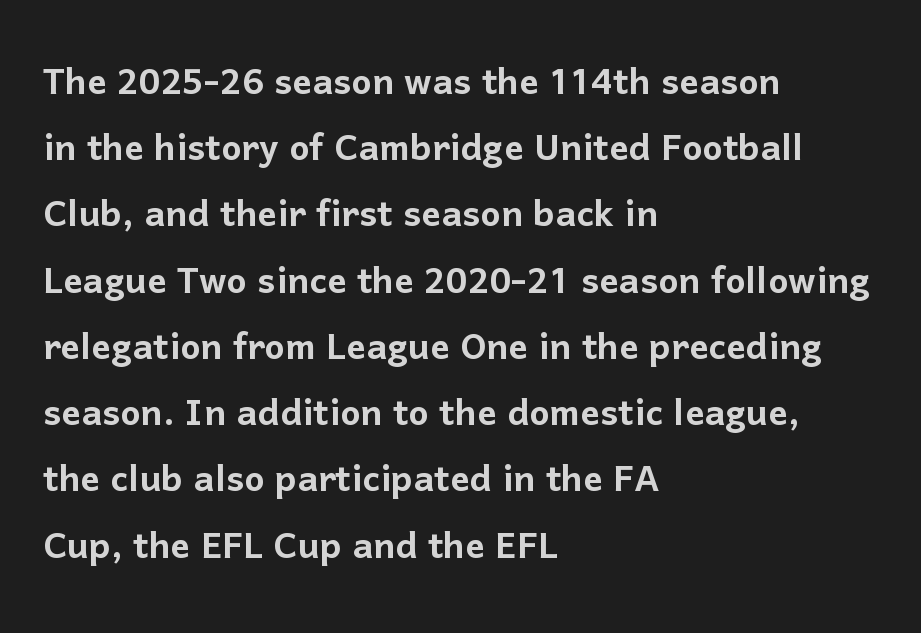
{"serif": "no", "italic": "no", "width": "normal", "stroke_contrast": "low", "x_height": "medium", "monospaced": "no", "underline": "no", "align": "left", "line_spacing": "normal", "line_spacing_ratio": 1.38, "letter_spacing": "normal", "letter_spacing_em": 0.0, "glyph_px": 48}
